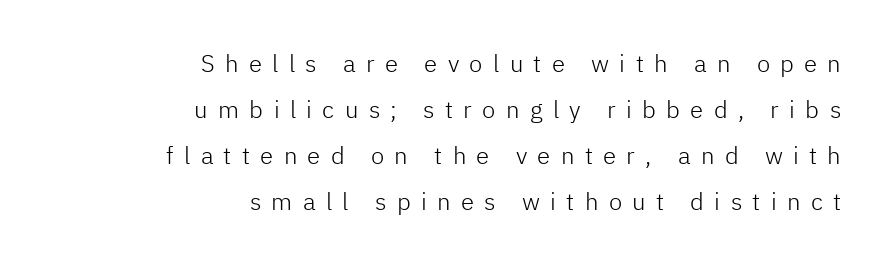
Q: Is the text bold? A: No.
Q: Is the text italic (slanted)? A: No, it is upright.
Q: Is the text underlined? A: No.
Q: How is the paragraph aligned? A: Right-aligned.
Q: Is the spacing between letters normal or unusually wide? A: Unusually wide.
Q: Is the spacing between lines tight, normal or loose? A: Loose.
